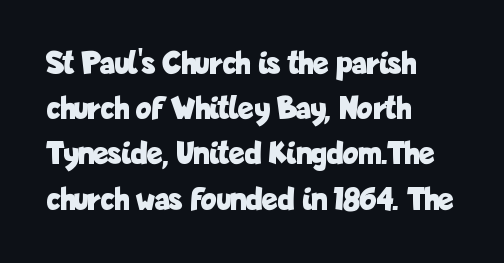
Q: Is the text bold? A: Yes.
Q: Is the text italic (slanted)? A: No, it is upright.
Q: Is the typeface a serif or a sans-serif typeface? A: Sans-serif.
Q: Is the text underlined? A: No.
Q: How is the paragraph aligned? A: Left-aligned.
Q: Is the spacing between letters normal or unusually wide? A: Normal.
Q: Is the spacing between lines tight, normal or loose? A: Normal.
Q: Width (condensed, normal, or wide)? A: Condensed.
Q: Stroke contrast? A: Low.
Q: x-height? A: Medium.
Q: Monospaced? A: No.
